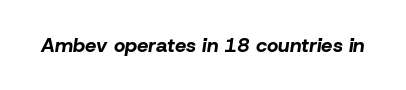
The image shows 20 px bold type, italic (leaning right); set normal letter spacing, not underlined.
